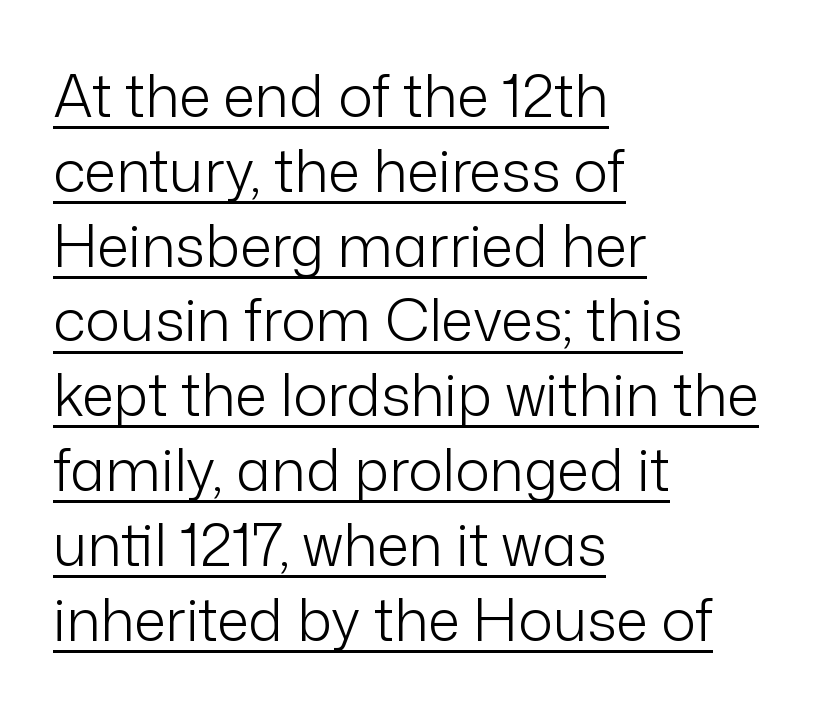
The image shows 58 px light sans-serif type, upright; set left-aligned, normal line spacing (1.29x), normal letter spacing, underlined; low stroke contrast and a medium x-height.
